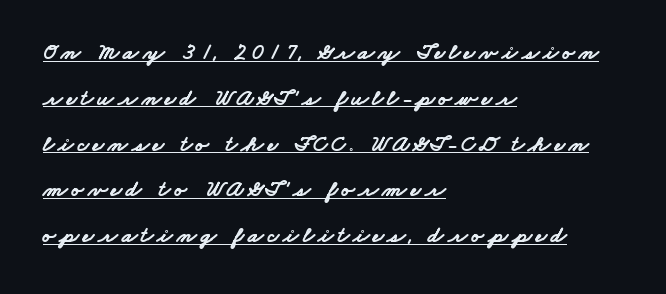
Q: Is the text bold? A: Yes.
Q: Is the text underlined? A: Yes.
Q: How is the paragraph aligned? A: Left-aligned.
Q: Is the spacing between lines tight, normal or loose? A: Loose.
